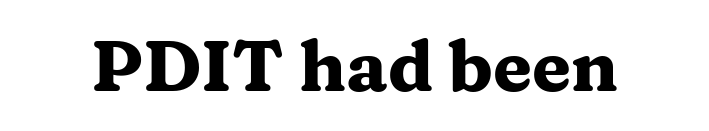
The image shows 71 px heavy, wide serif type, upright; set normal letter spacing, not underlined; medium stroke contrast and a medium x-height.
